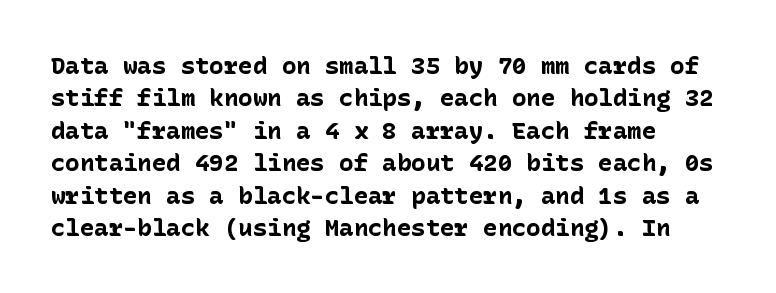
Whoever set this chose a conventional vertical rhythm. Emphasis by weight is at full strength: bold. The setting favours the left margin, as ordinary paragraphs usually do. Glance below the letters and you will spot only blank space. Rendered with straight, roman letterforms.
